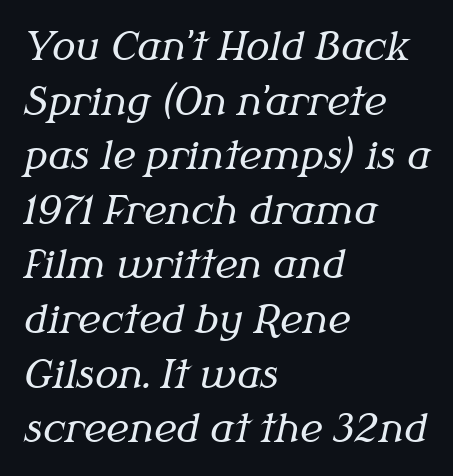
The image shows 39 px regular-weight serif type, italic (leaning right); set left-aligned, normal line spacing (1.4x), normal letter spacing, not underlined; medium stroke contrast and a medium x-height.
